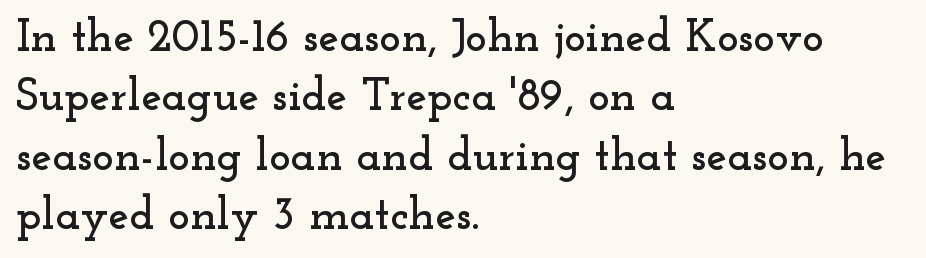
The image shows 46 px wide serif type, upright; set left-aligned, normal line spacing (1.29x), normal letter spacing, not underlined; low stroke contrast and a small x-height.
